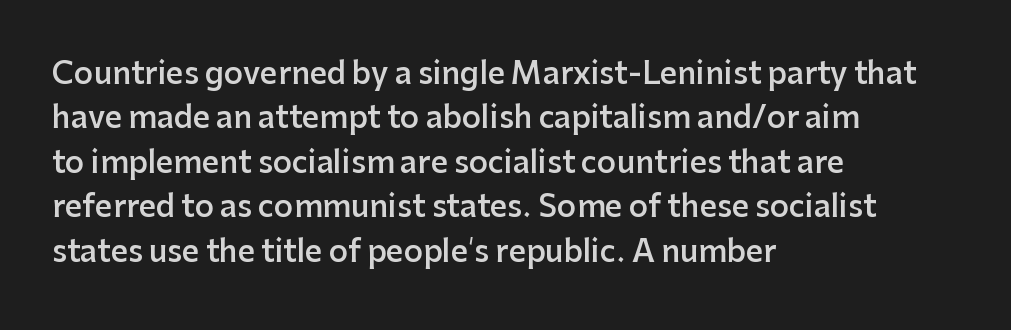
Q: Is the text bold? A: Semi-bold.
Q: Is the text italic (slanted)? A: No, it is upright.
Q: Is the typeface a serif or a sans-serif typeface? A: Sans-serif.
Q: Is the text underlined? A: No.
Q: How is the paragraph aligned? A: Left-aligned.
Q: Is the spacing between letters normal or unusually wide? A: Normal.
Q: Is the spacing between lines tight, normal or loose? A: Normal.
Q: Width (condensed, normal, or wide)? A: Normal.
Q: Stroke contrast? A: Low.
Q: x-height? A: Medium.
Q: Monospaced? A: No.
